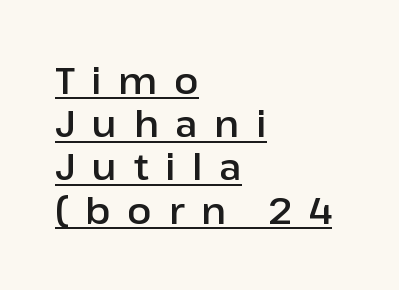
The image shows 36 px sans-serif type, upright; set left-aligned, line spacing 1.2x, unusually wide letter spacing (+0.47 em), underlined; low stroke contrast and a medium x-height.
